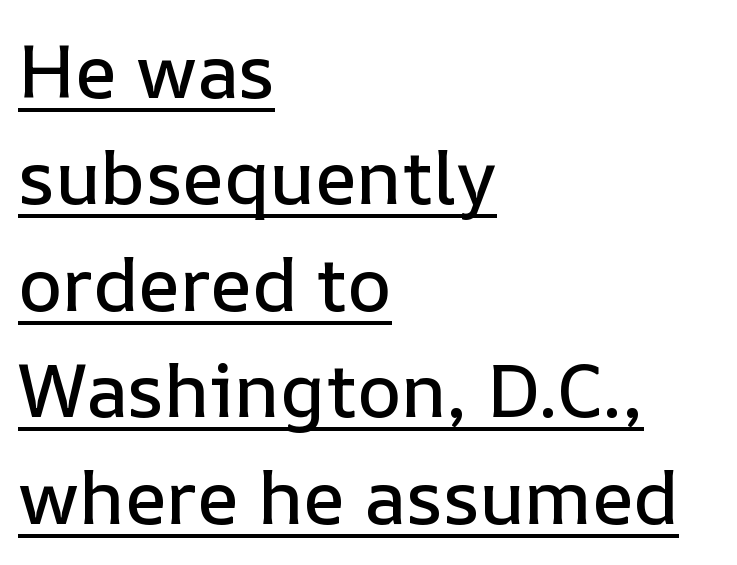
Q: Is the text italic (slanted)? A: No, it is upright.
Q: Is the text underlined? A: Yes.
Q: How is the paragraph aligned? A: Left-aligned.
Q: Is the spacing between letters normal or unusually wide? A: Normal.
Q: Is the spacing between lines tight, normal or loose? A: Normal.
Q: Width (condensed, normal, or wide)? A: Normal.
Q: Stroke contrast? A: Low.
Q: x-height? A: Medium.
Q: Monospaced? A: No.
